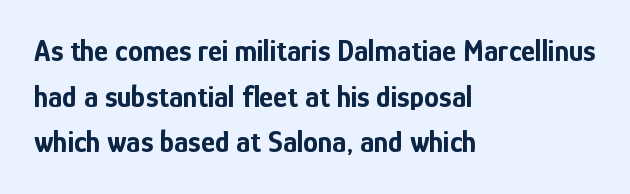
If you drew a ruler down the left edge, every line would touch it. It's the straight-up-and-down kind of type. Its strokes are broad and dark, the hallmark of bold type. Descender tails drop into unmarked territory. Think of a printed novel: that variable character pitch is what you see here. Interline gaps are of average width in this sample.
